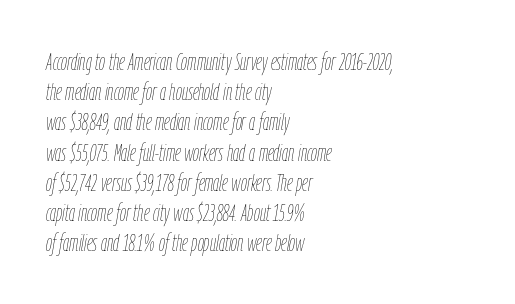
{"italic": "yes", "lean": "right", "slant_degrees": 9, "bold": "no", "underline": "no", "align": "left", "line_spacing": "normal", "line_spacing_ratio": 1.26, "letter_spacing": "normal", "letter_spacing_em": 0.0, "glyph_px": 24}
